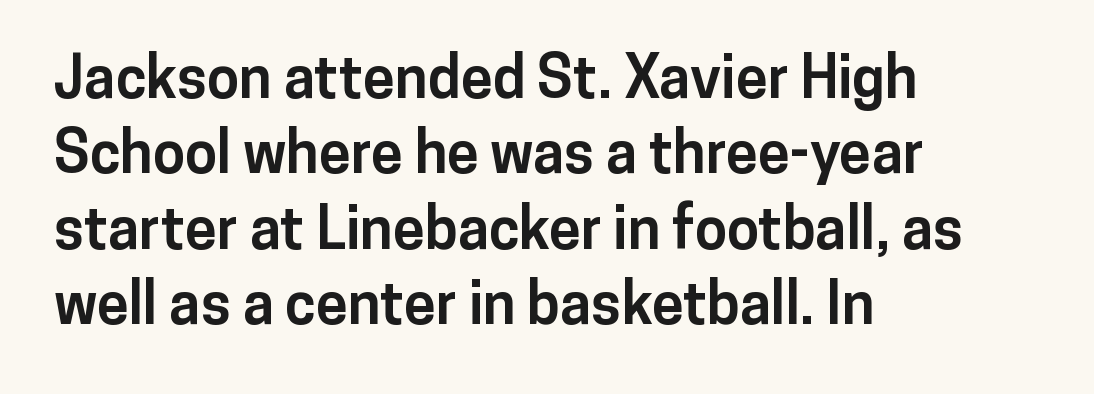
{"serif": "no", "italic": "no", "bold": "yes", "weight": "bold", "width": "normal", "stroke_contrast": "low", "x_height": "medium", "monospaced": "no", "underline": "no", "align": "left", "line_spacing": "normal", "line_spacing_ratio": 1.3, "letter_spacing": "normal", "letter_spacing_em": 0.0, "glyph_px": 58}
